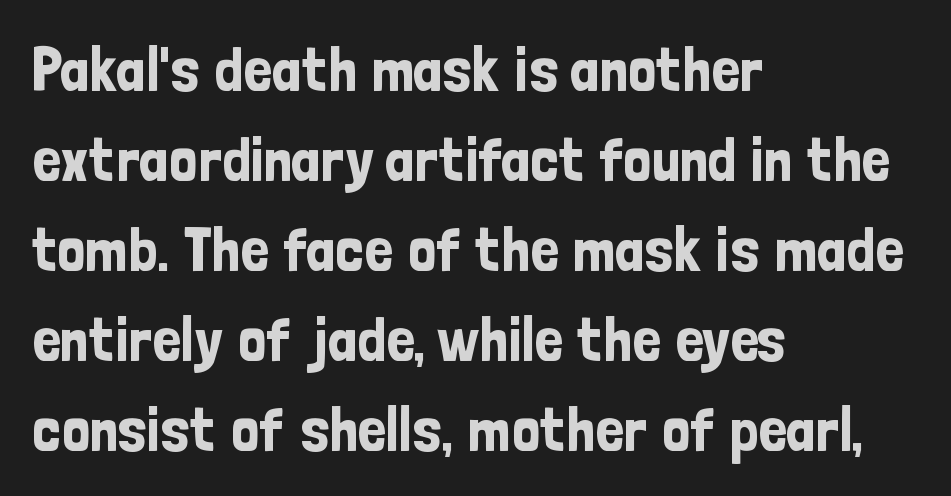
{"serif": "no", "italic": "no", "width": "condensed", "stroke_contrast": "low", "x_height": "medium", "monospaced": "no", "underline": "no", "align": "left", "line_spacing": "normal", "line_spacing_ratio": 1.45, "letter_spacing": "normal", "letter_spacing_em": 0.0, "glyph_px": 62}
